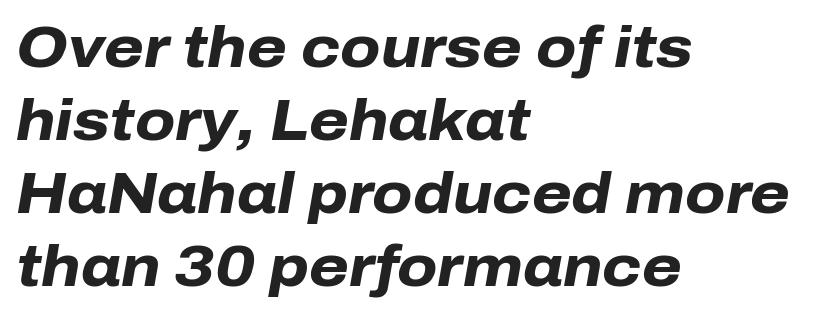
The image shows 57 px heavy type, italic (leaning right); set left-aligned, normal line spacing (1.28x), normal letter spacing, not underlined; low stroke contrast and a medium x-height.
